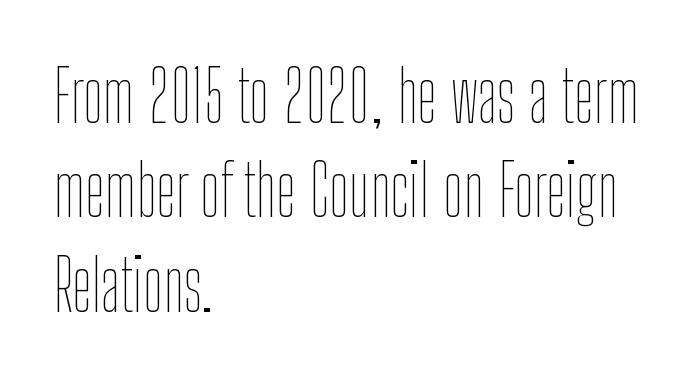
Is this a heavy cut? Hardly; it is regular or lighter. Does the lettering tilt? It doesn't — this is upright. The lines sit at an ordinary, default distance from one another. These lines are rendered in a variable-pitch font.
